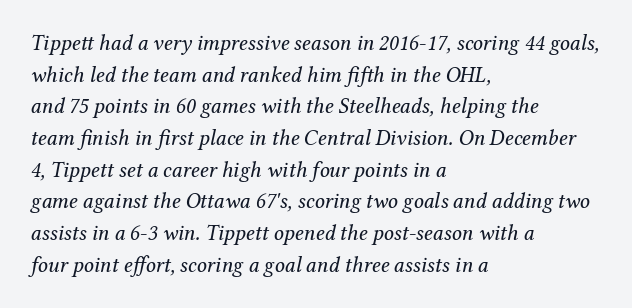
The image shows 22 px text type, italic (leaning right); set left-aligned, normal line spacing (1.44x), normal letter spacing, not underlined.
